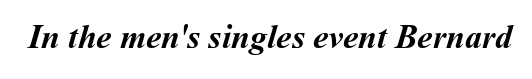
Q: Is the text bold? A: Yes.
Q: Is the text underlined? A: No.
Q: Is the spacing between letters normal or unusually wide? A: Normal.
Q: Width (condensed, normal, or wide)? A: Normal.
Q: Stroke contrast? A: Medium.
Q: x-height? A: Medium.
Q: Monospaced? A: No.
